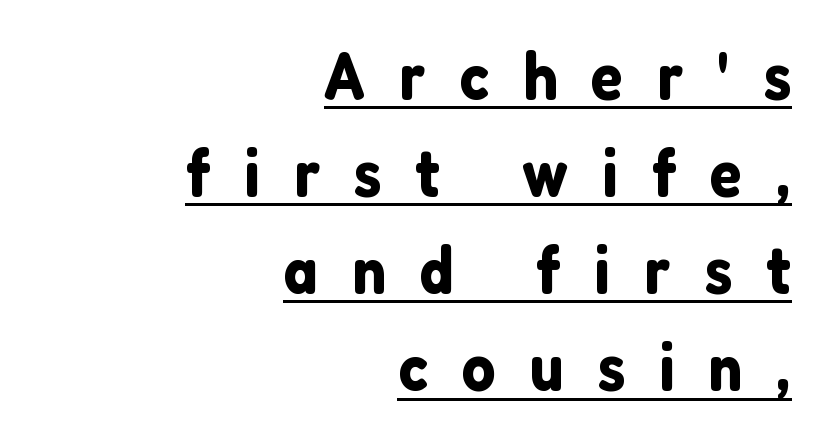
The image shows 67 px sans-serif type, upright; set right-aligned, normal line spacing (1.45x), unusually wide letter spacing (+0.5 em), underlined; low stroke contrast and a medium x-height.
